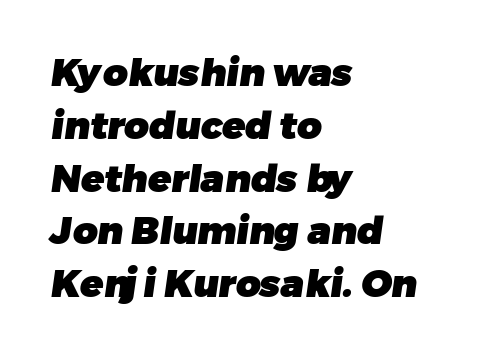
Q: Is the text bold? A: Yes.
Q: Is the typeface a serif or a sans-serif typeface? A: Sans-serif.
Q: Is the text underlined? A: No.
Q: How is the paragraph aligned? A: Left-aligned.
Q: Is the spacing between letters normal or unusually wide? A: Normal.
Q: Is the spacing between lines tight, normal or loose? A: Normal.
Q: Width (condensed, normal, or wide)? A: Normal.
Q: Stroke contrast? A: Low.
Q: x-height? A: Medium.
Q: Monospaced? A: No.
